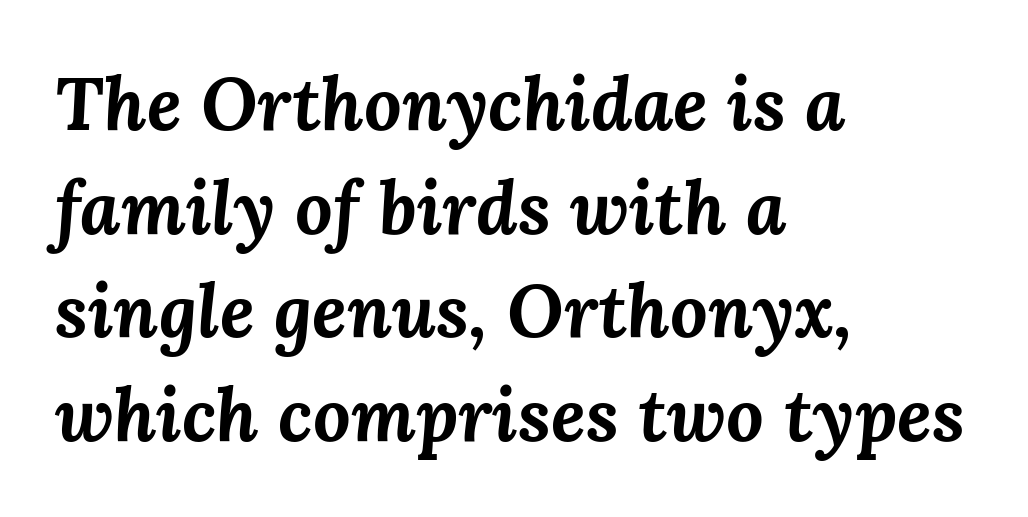
The image shows 74 px bold type, italic (leaning right); set left-aligned, normal line spacing (1.4x), normal letter spacing, not underlined; medium stroke contrast and a medium x-height.
